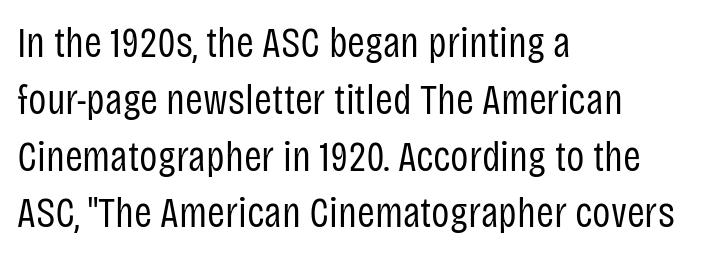
The glyphs are unaccompanied by any horizontal stroke below them. The characters are drawn with everyday or finer stroke widths. Regarding leading, the lines here are spaced in the standard way. Nothing unusual about the tracking: characters are spaced as the font intends. This is roman type, the default non-slanted kind. The typeface chosen for these lines omits serifs.
